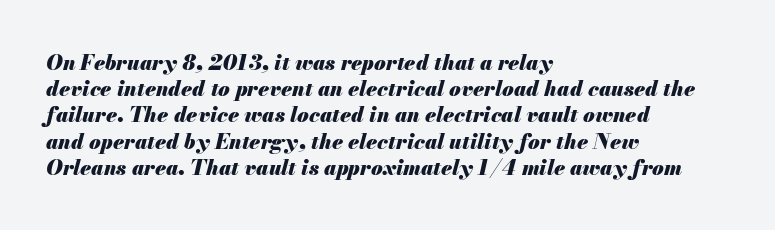
Is the block centered? No — it sits flush against the left margin. Strong, thick strokes mark this as bold type. If you measured baseline to baseline, you'd find a middling distance. Each row of text sits above clean, open space.
